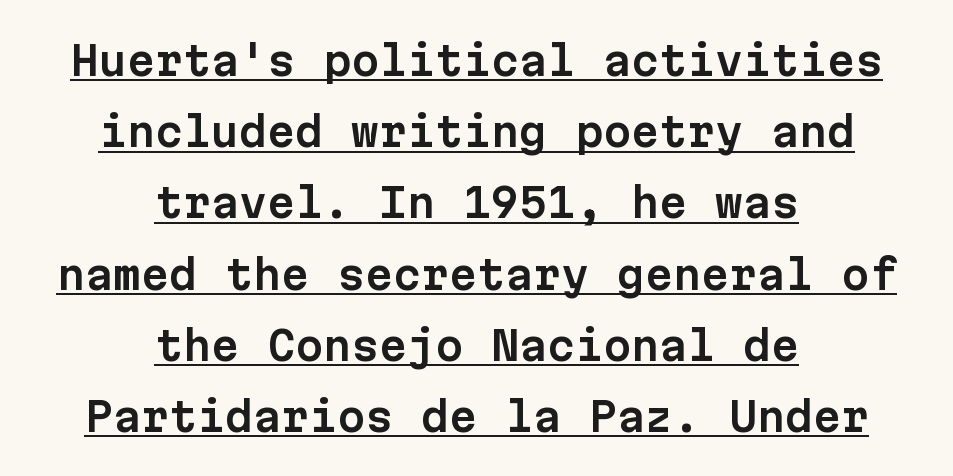
Q: Is the text italic (slanted)? A: No, it is upright.
Q: Is the typeface a serif or a sans-serif typeface? A: Sans-serif.
Q: Is the text underlined? A: Yes.
Q: How is the paragraph aligned? A: Centered.
Q: Is the spacing between letters normal or unusually wide? A: Normal.
Q: Width (condensed, normal, or wide)? A: Normal.
Q: Stroke contrast? A: Low.
Q: x-height? A: Medium.
Q: Monospaced? A: Yes.
